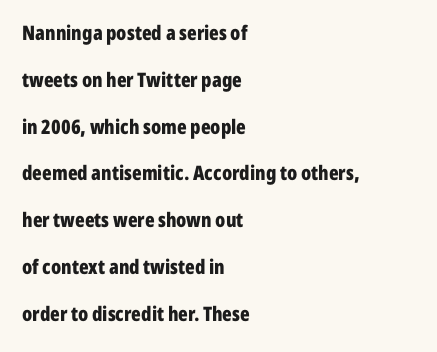
Q: Is the text bold? A: Yes.
Q: Is the text italic (slanted)? A: No, it is upright.
Q: Is the text underlined? A: No.
Q: How is the paragraph aligned? A: Left-aligned.
Q: Is the spacing between letters normal or unusually wide? A: Normal.
Q: Is the spacing between lines tight, normal or loose? A: Loose.
